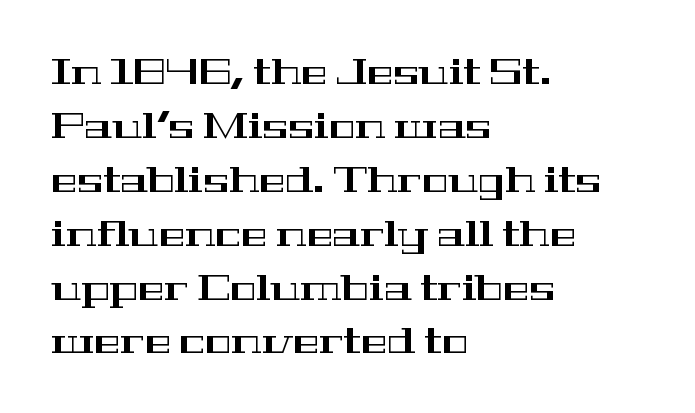
{"serif": "yes", "italic": "no", "width": "wide", "stroke_contrast": "high", "x_height": "medium", "monospaced": "no", "underline": "no", "align": "left", "line_spacing": "normal", "line_spacing_ratio": 1.54, "letter_spacing": "normal", "letter_spacing_em": 0.0, "glyph_px": 35}
